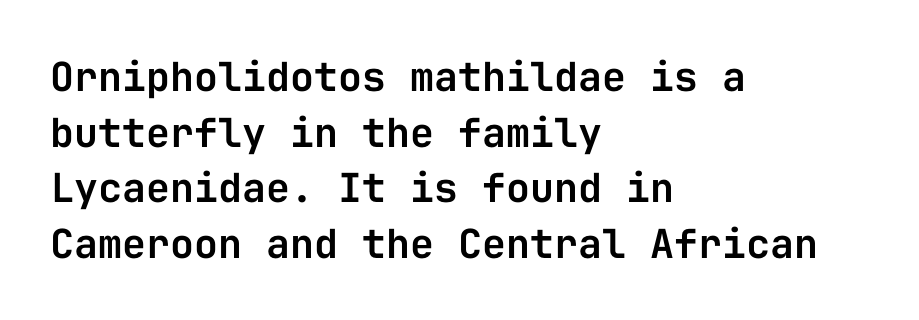
{"serif": "no", "italic": "no", "width": "normal", "stroke_contrast": "low", "x_height": "medium", "monospaced": "yes", "underline": "no", "align": "left", "line_spacing": "normal", "line_spacing_ratio": 1.39, "letter_spacing": "normal", "letter_spacing_em": 0.0, "glyph_px": 40}
